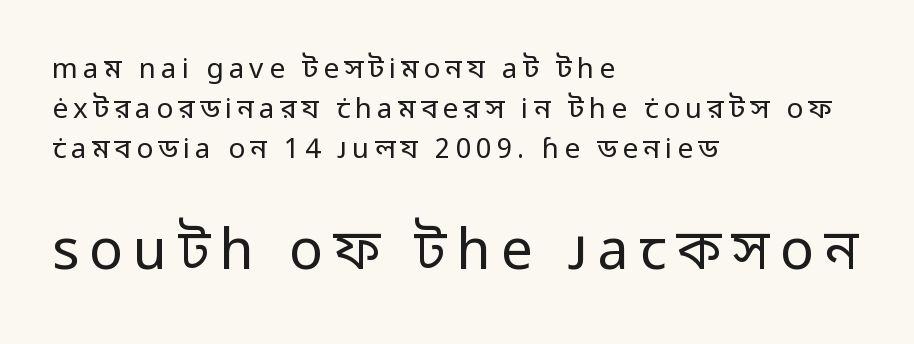
Q: Is the text bold? A: No.
Q: Is the text italic (slanted)? A: No, it is upright.
Q: Is the typeface a serif or a sans-serif typeface? A: Sans-serif.
Q: Is the text underlined? A: No.
Q: How is the paragraph aligned? A: Left-aligned.
Q: Is the spacing between lines tight, normal or loose? A: Normal.
Q: Which block of text is set in a larger size, the first (top) or the second (bottom)? A: The second (bottom) one.
Q: Width (condensed, normal, or wide)? A: Normal.
Q: Stroke contrast? A: Low.
Q: x-height? A: Medium.
Q: Monospaced? A: No.
